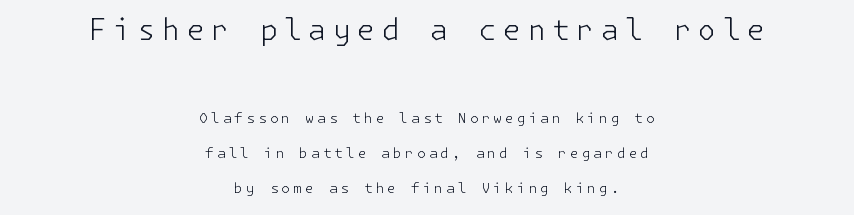
Letters rest on an invisible, unmarked baseline. Horizontal alignment here is central, giving a formal, balanced look. Ascenders rise straight up at ninety degrees. Interline gaps are noticeably wide in this sample. Counters stay open thanks to moderate or lighter strokes. Visually, the top section dominates because its glyphs are scaled up.
